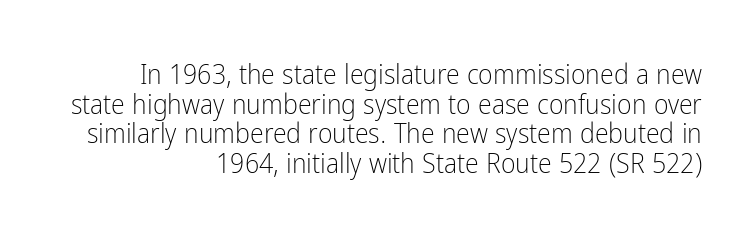
The image shows 28 px light, condensed sans-serif type, upright; set right-aligned, tight line spacing (1.06x), normal letter spacing, not underlined; low stroke contrast and a medium x-height.
